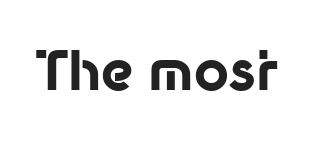
{"serif": "no", "italic": "no", "bold": "yes", "weight": "bold", "width": "normal", "stroke_contrast": "low", "x_height": "medium", "monospaced": "no", "underline": "no", "letter_spacing": "normal", "letter_spacing_em": 0.0, "glyph_px": 54}
